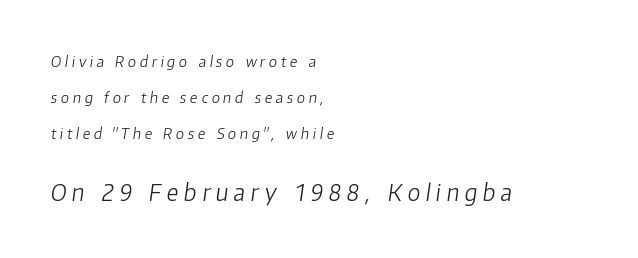
The image shows 23 px text type, italic (leaning right); set left-aligned, loose line spacing (2.39x), unusually wide letter spacing (+0.24 em), not underlined; the second (bottom) block is 1.53x larger.
